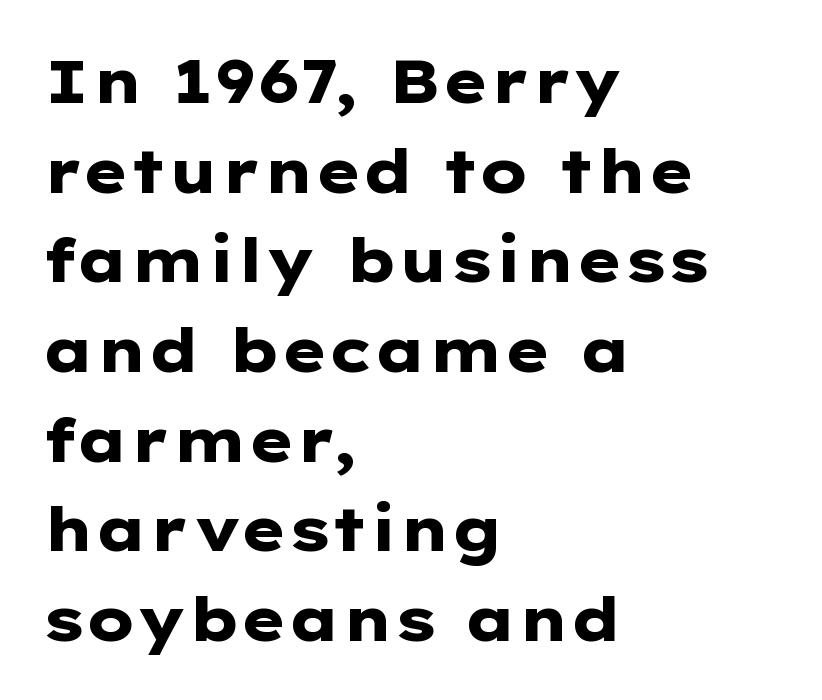
The image shows 61 px heavy, wide sans-serif type, upright; set left-aligned, normal line spacing (1.47x), normal letter spacing, not underlined; low stroke contrast and a medium x-height.
